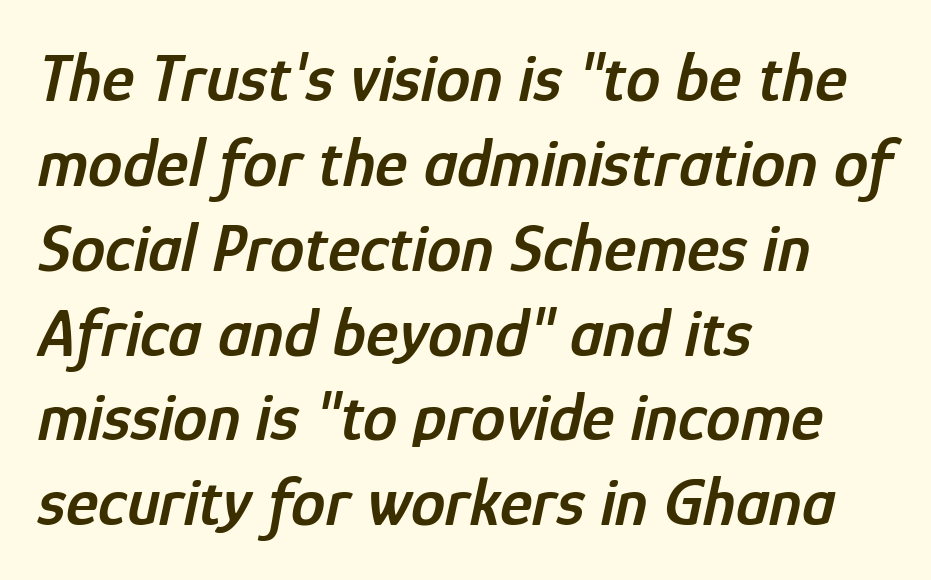
Q: Is the text bold? A: Semi-bold.
Q: Is the text italic (slanted)? A: Yes, it leans right by about 12 degrees.
Q: Is the text underlined? A: No.
Q: How is the paragraph aligned? A: Left-aligned.
Q: Is the spacing between letters normal or unusually wide? A: Normal.
Q: Width (condensed, normal, or wide)? A: Condensed.
Q: Stroke contrast? A: Low.
Q: x-height? A: Medium.
Q: Monospaced? A: No.
